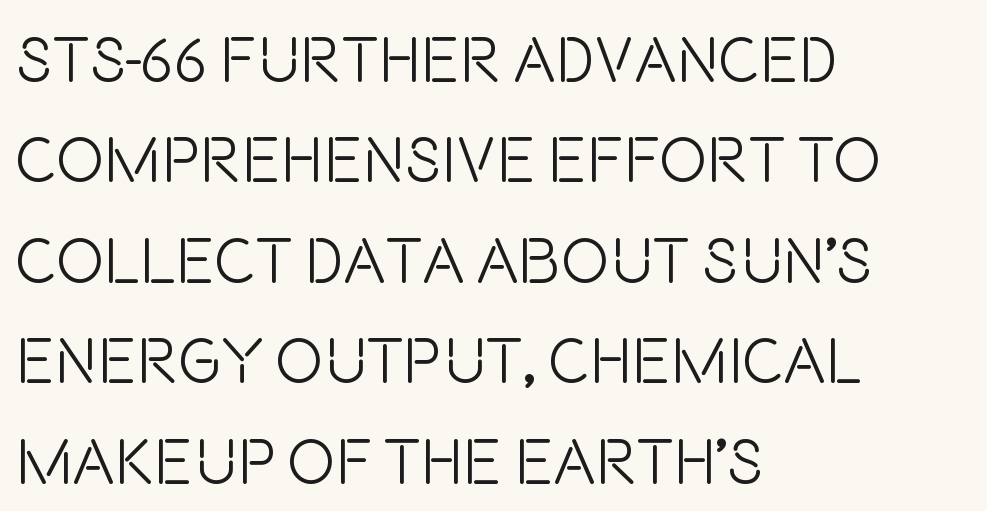
The image shows 64 px light, condensed sans-serif type, upright; set left-aligned, normal line spacing (1.57x), normal letter spacing, not underlined; low stroke contrast and a large x-height.
